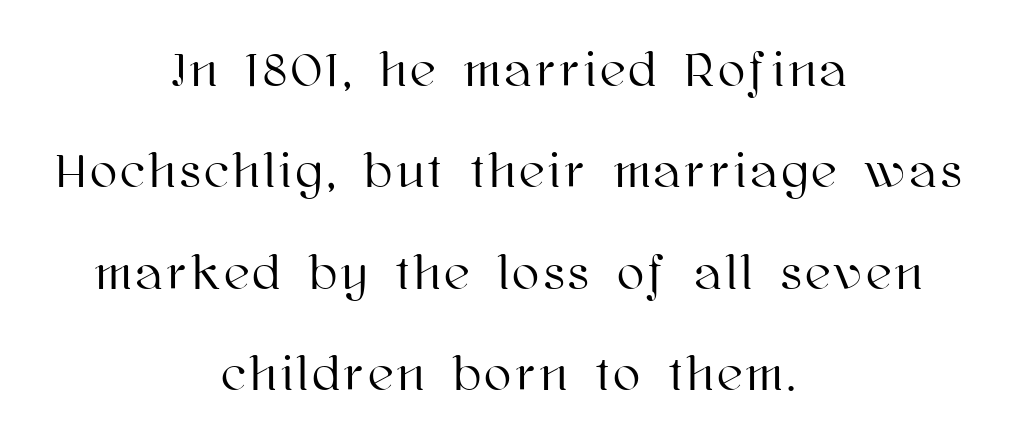
Nobody drew a line under any word here. Italic: no, the glyphs are upright roman. Character widths vary here, with narrow letters taking less room than wide ones. How would I describe the line gaps? Wide and relaxed. Notice how the passage keeps no hard edge, just a central spine.
